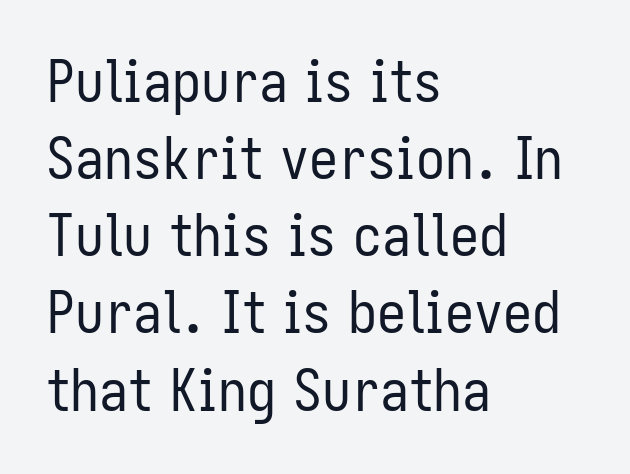
The image shows 58 px regular-weight, condensed sans-serif type, upright; set left-aligned, normal line spacing (1.33x), normal letter spacing, not underlined; low stroke contrast and a medium x-height.
